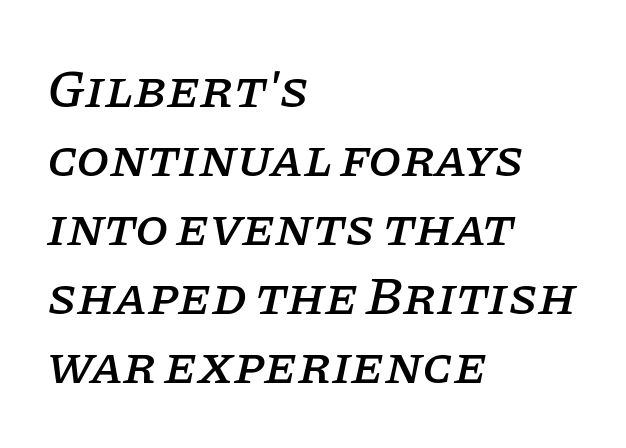
{"serif": "yes", "italic": "yes", "lean": "right", "slant_degrees": 11, "width": "normal", "stroke_contrast": "low", "x_height": "large", "monospaced": "no", "underline": "no", "align": "left", "line_spacing": "normal", "line_spacing_ratio": 1.28, "letter_spacing": "normal", "letter_spacing_em": 0.0, "glyph_px": 54}
